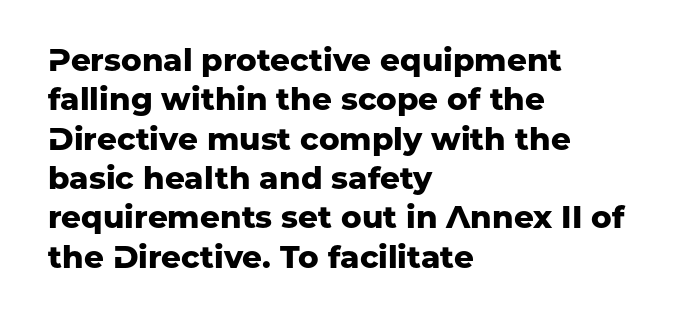
Q: Is the text bold? A: Yes.
Q: Is the text italic (slanted)? A: No, it is upright.
Q: Is the typeface a serif or a sans-serif typeface? A: Sans-serif.
Q: Is the text underlined? A: No.
Q: How is the paragraph aligned? A: Left-aligned.
Q: Is the spacing between letters normal or unusually wide? A: Normal.
Q: Is the spacing between lines tight, normal or loose? A: Normal.
Q: Width (condensed, normal, or wide)? A: Normal.
Q: Stroke contrast? A: Low.
Q: x-height? A: Medium.
Q: Monospaced? A: No.
